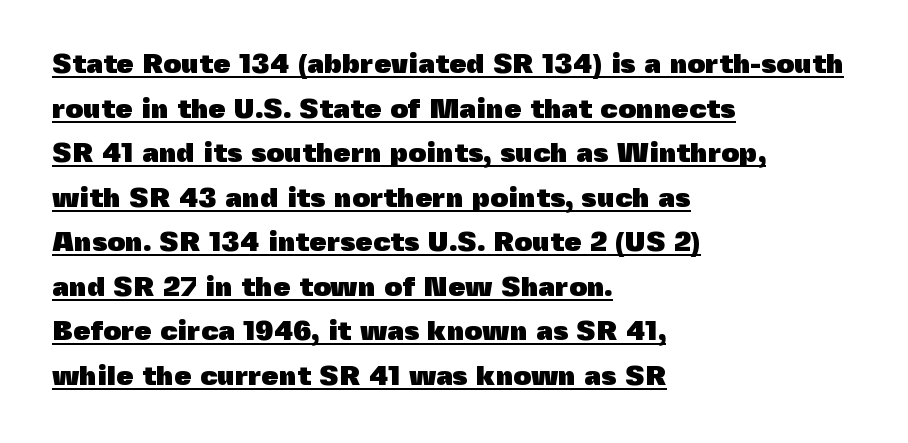
Check the space under the baseline: a stroke is drawn there. A typesetter would call this leading conventional body-copy spacing. Do the characters align in a grid? No, the font is proportional. When letters stand straight like this, we call the style roman or upright.
